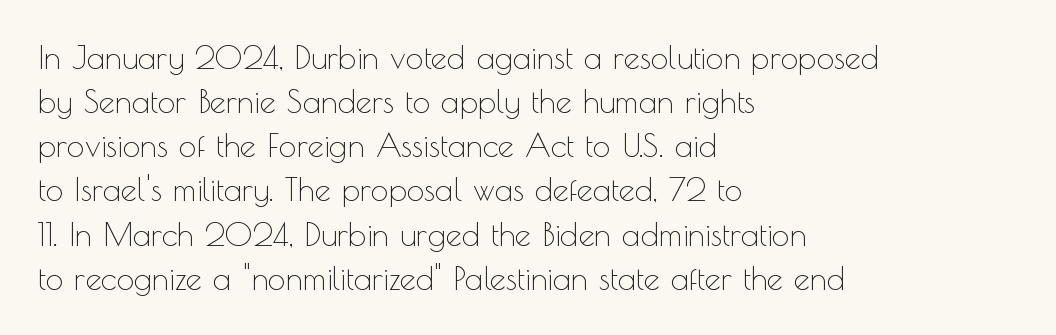
The image shows 32 px thin sans-serif type, upright; set left-aligned, normal line spacing (1.38x), normal letter spacing, not underlined; a small x-height.
